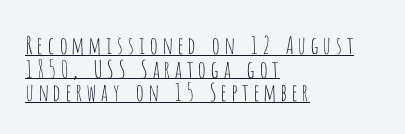
Q: Is the text bold? A: No.
Q: Is the text italic (slanted)? A: No, it is upright.
Q: Is the text underlined? A: Yes.
Q: How is the paragraph aligned? A: Left-aligned.
Q: Is the spacing between lines tight, normal or loose? A: Tight.
